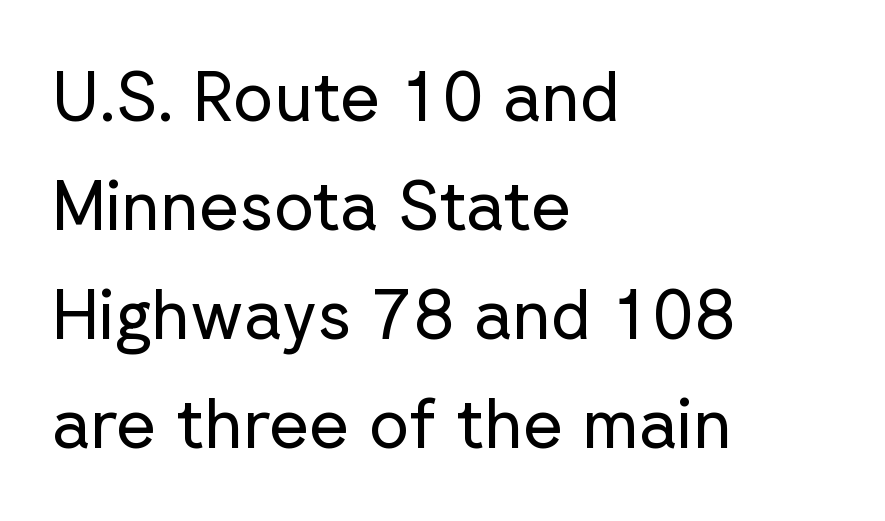
The image shows 69 px regular-weight sans-serif type, upright; set left-aligned, normal line spacing (1.58x), normal letter spacing, not underlined; low stroke contrast and a medium x-height.
